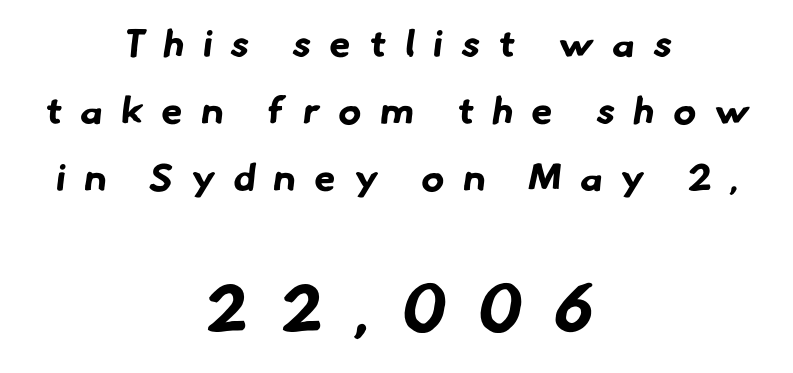
Q: Is the text bold? A: Yes.
Q: Is the typeface a serif or a sans-serif typeface? A: Sans-serif.
Q: Is the text underlined? A: No.
Q: How is the paragraph aligned? A: Centered.
Q: Is the spacing between letters normal or unusually wide? A: Unusually wide.
Q: Which block of text is set in a larger size, the first (top) or the second (bottom)? A: The second (bottom) one.
Q: Width (condensed, normal, or wide)? A: Normal.
Q: Stroke contrast? A: Low.
Q: x-height? A: Small.
Q: Monospaced? A: No.
